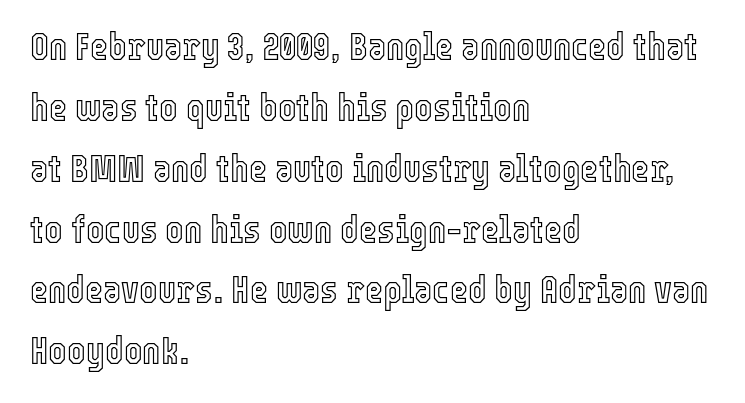
Q: Is the text italic (slanted)? A: No, it is upright.
Q: Is the text underlined? A: No.
Q: How is the paragraph aligned? A: Left-aligned.
Q: Is the spacing between letters normal or unusually wide? A: Normal.
Q: Is the spacing between lines tight, normal or loose? A: Normal.
Q: Width (condensed, normal, or wide)? A: Condensed.
Q: x-height? A: Medium.
Q: Monospaced? A: No.
